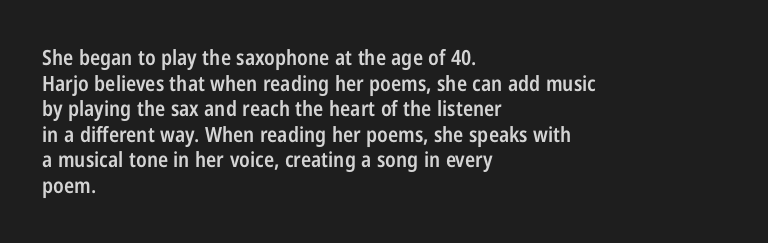
Nobody drew a line under any word here. The letters stand straight up with perfectly vertical stems. Emphasis by weight is partial: semibold. Nobody touched the tracking dial on this one. Compared with a centered layout, this one pins lines to the left instead.
